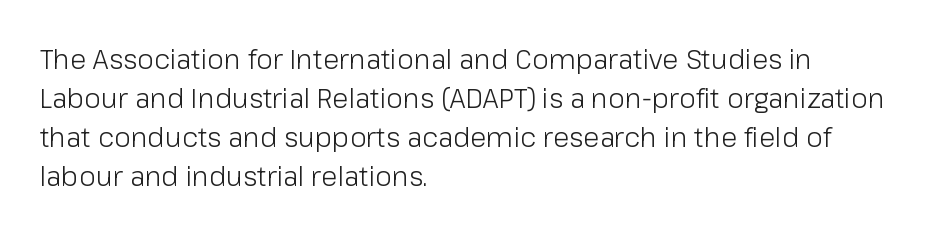
Nothing heavy about these letters — not bold at all. The block of text has a typical density, with ordinary space between rows. Posture: straight, roman, zero tilt. Quick note: underline off. The letterforms sit shoulder to shoulder at normal distance.
